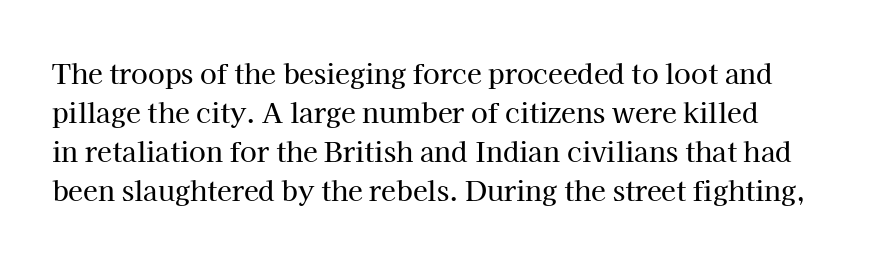
Q: Is the text italic (slanted)? A: No, it is upright.
Q: Is the text underlined? A: No.
Q: Is the spacing between letters normal or unusually wide? A: Normal.
Q: Is the spacing between lines tight, normal or loose? A: Normal.
